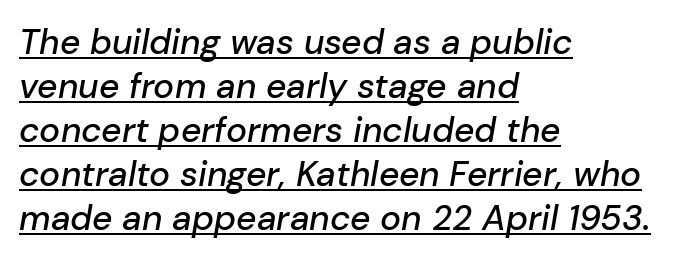
{"italic": "yes", "lean": "right", "slant_degrees": 10, "width": "normal", "stroke_contrast": "low", "x_height": "medium", "monospaced": "no", "underline": "yes", "align": "left", "line_spacing": "normal", "line_spacing_ratio": 1.26, "letter_spacing": "normal", "letter_spacing_em": 0.0, "glyph_px": 35}
